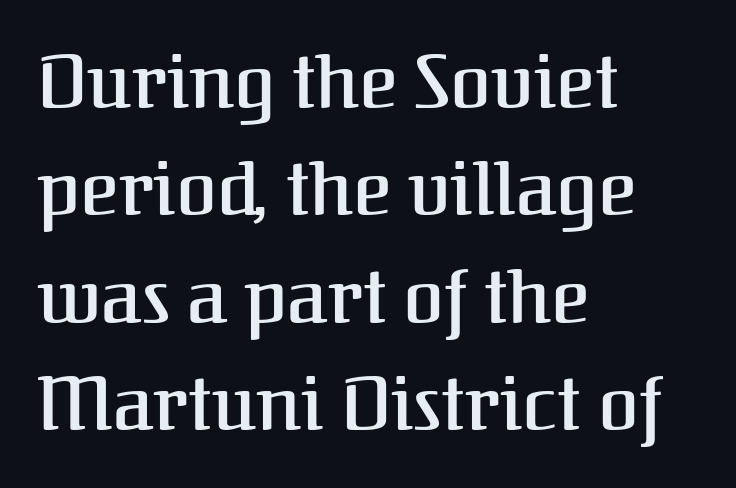
In terms of letterspacing, this is plain default setting. Note the varied advance widths — an 'i' is clearly narrower than an 'm'. A roman cut, with each character standing at attention. Regarding leading, the lines here are spaced in the standard way.
